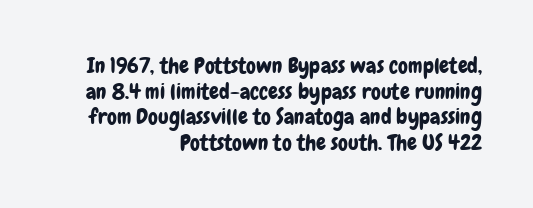
Line ends are locked; line starts wander. Tall strokes in this sample are plumb rather than angled. Look at the tracking — it's just the regular setting, nothing added. Has an underline been added? It has not.
